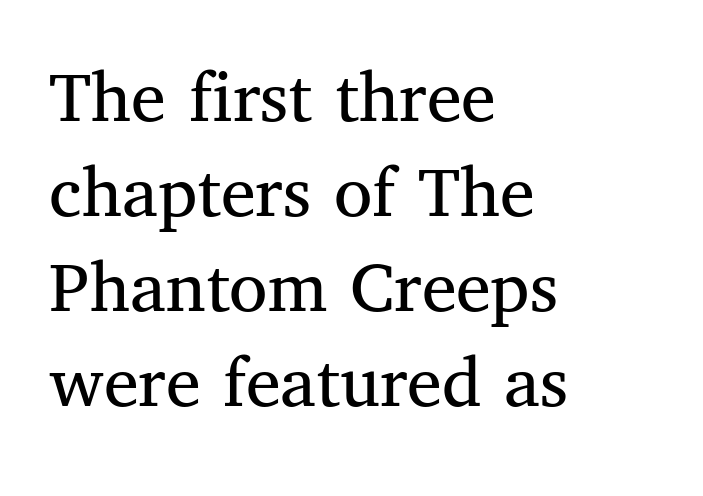
The image shows 78 px regular-weight serif type, upright; set left-aligned, line spacing 1.22x, normal letter spacing, not underlined; medium stroke contrast and a medium x-height.
